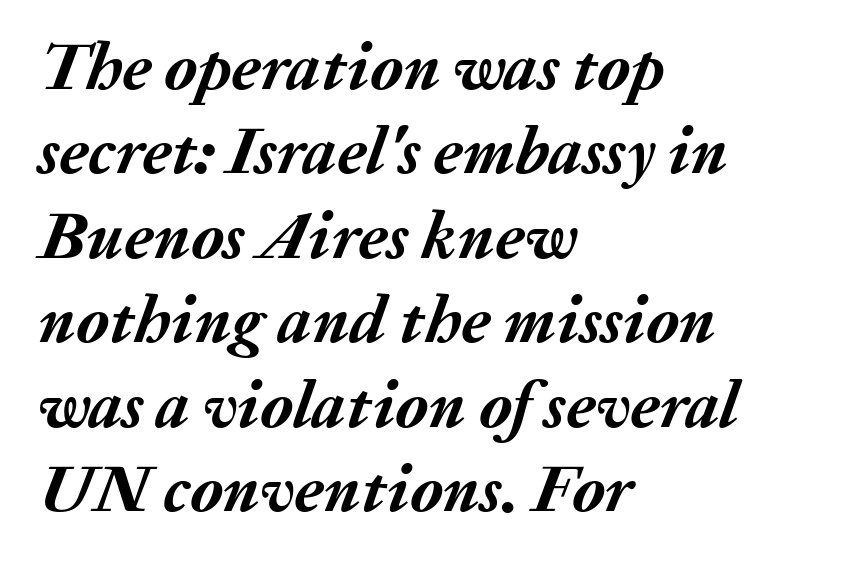
Q: Is the text bold? A: Yes.
Q: Is the text italic (slanted)? A: Yes, it leans right by about 20 degrees.
Q: Is the text underlined? A: No.
Q: How is the paragraph aligned? A: Left-aligned.
Q: Is the spacing between letters normal or unusually wide? A: Normal.
Q: Is the spacing between lines tight, normal or loose? A: Normal.
Q: Width (condensed, normal, or wide)? A: Normal.
Q: Stroke contrast? A: Medium.
Q: x-height? A: Medium.
Q: Monospaced? A: No.
